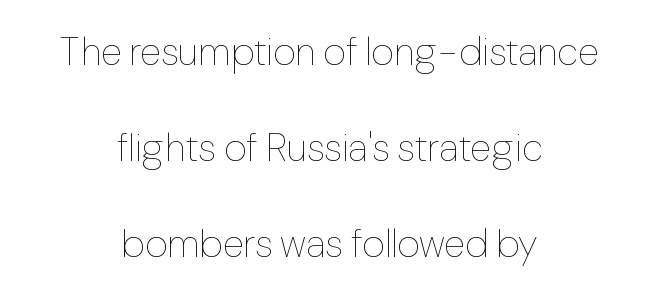
Q: Is the text bold? A: No.
Q: Is the text italic (slanted)? A: No, it is upright.
Q: Is the text underlined? A: No.
Q: How is the paragraph aligned? A: Centered.
Q: Is the spacing between letters normal or unusually wide? A: Normal.
Q: Is the spacing between lines tight, normal or loose? A: Loose.
Q: Width (condensed, normal, or wide)? A: Normal.
Q: Stroke contrast? A: Low.
Q: x-height? A: Medium.
Q: Monospaced? A: No.
